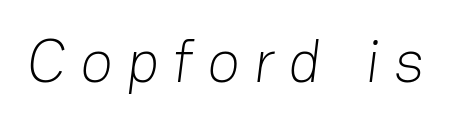
The image shows 60 px light sans-serif type; set unusually wide letter spacing (+0.24 em), not underlined; low stroke contrast and a medium x-height.
